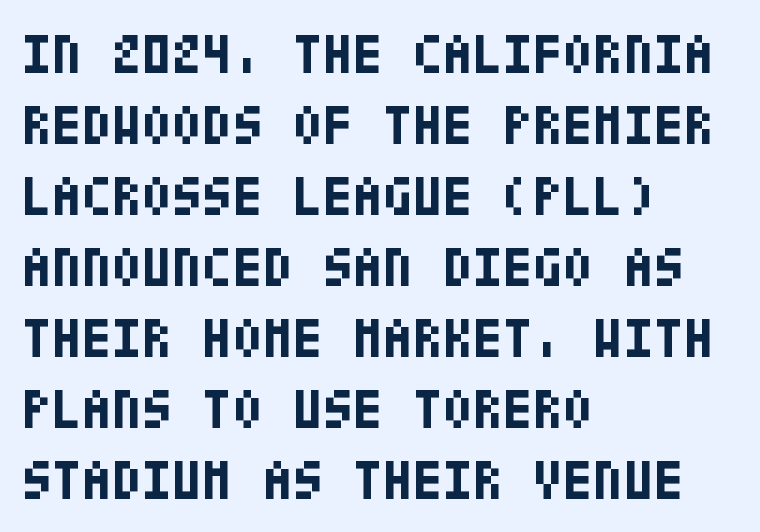
Does the leading feel generous? No, just average. Strong, thick strokes mark this as bold type. Nope, not italic — everything's standing straight. The glyphs are unaccompanied by any horizontal stroke below them. The designer went with a sans here, leaving each stem footless.
